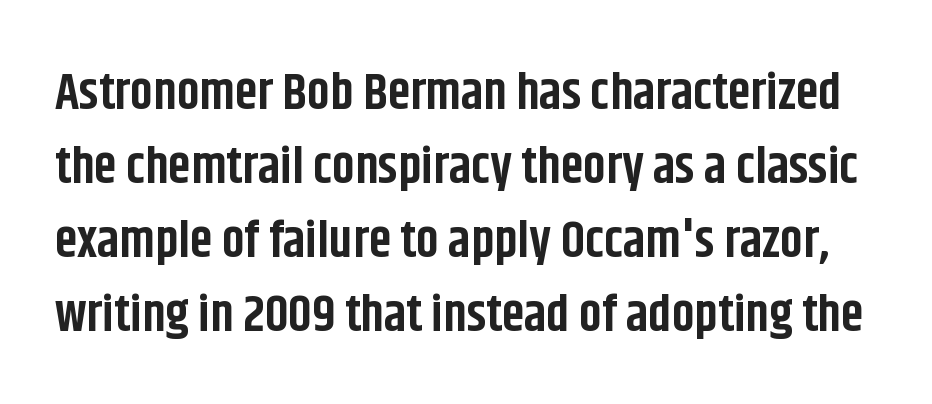
The space between consecutive lines is moderate. Quick note: underline off. The designer went with a sans here, leaving each stem footless. The lettering stays uniformly vertical, giving the passage a roman look.
